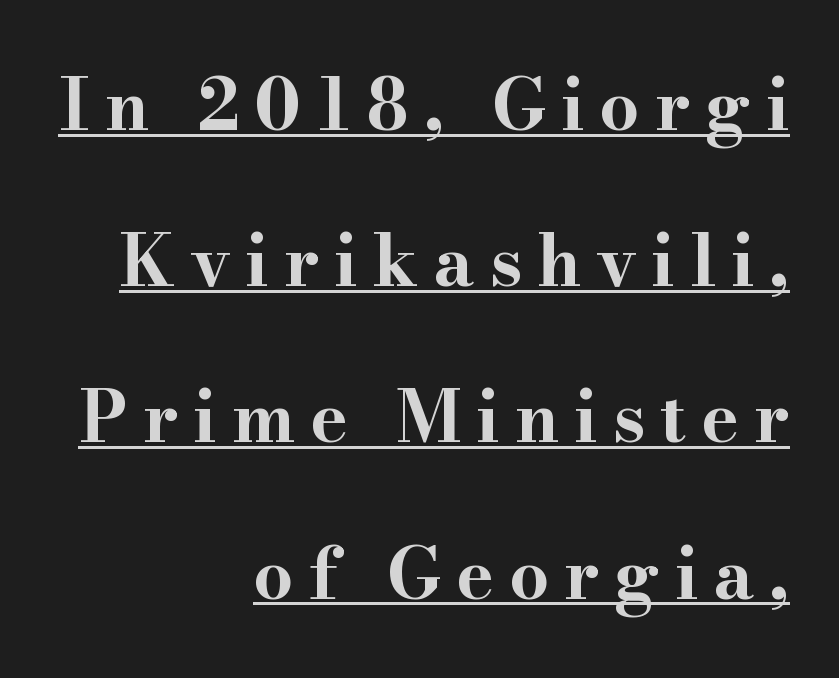
The lettering holds an erect, upright posture throughout. Airy leading. The letters are bold, with thick, heavy strokes. Caption: lettering with a line underneath.
